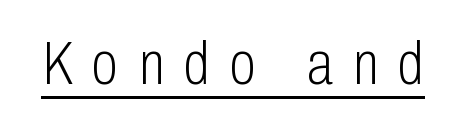
{"serif": "no", "italic": "no", "bold": "no", "weight": "light", "width": "condensed", "stroke_contrast": "low", "x_height": "medium", "monospaced": "no", "underline": "yes", "letter_spacing": "wide", "letter_spacing_em": 0.33, "glyph_px": 61}
